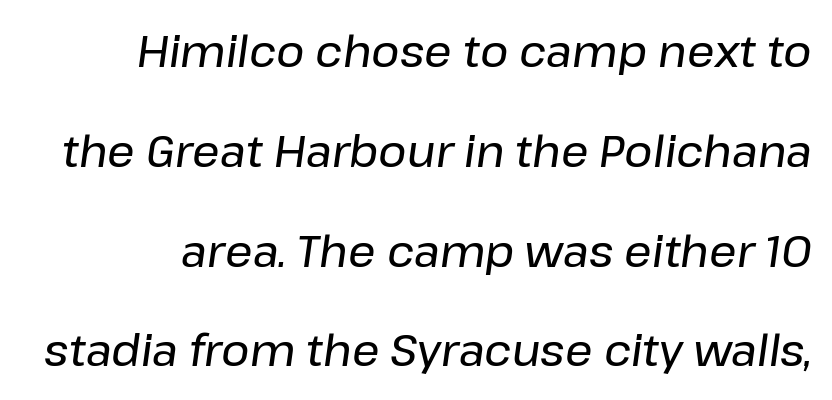
Characters follow at the spacing the type designer built in. Students, observe: this is what heavily led, spacious text looks like. Looks like regular typesetting: each glyph gets only the width it needs. Clear beneath every line of the passage. It's the slanting kind of type.
